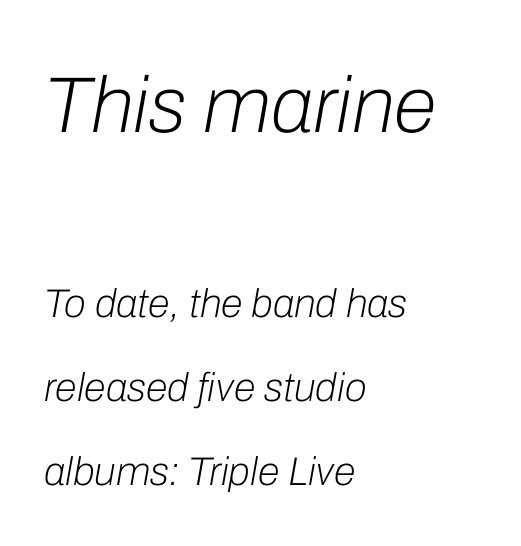
{"italic": "yes", "lean": "right", "slant_degrees": 10, "bold": "no", "weight": "light", "width": "normal", "stroke_contrast": "low", "x_height": "medium", "monospaced": "no", "underline": "no", "align": "left", "line_spacing": "loose", "line_spacing_ratio": 2.09, "letter_spacing": "normal", "letter_spacing_em": 0.0, "larger_block": "first", "size_ratio": 1.98, "glyph_px": 79}
